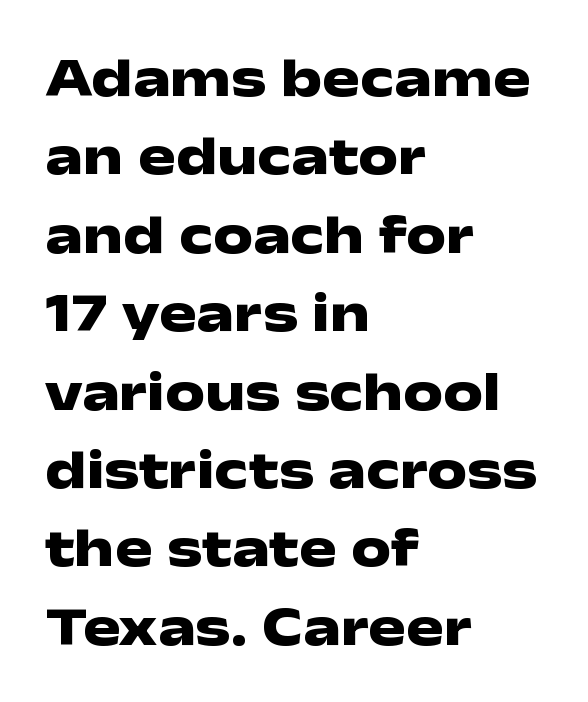
{"serif": "no", "italic": "no", "bold": "yes", "weight": "heavy", "width": "wide", "stroke_contrast": "low", "x_height": "medium", "monospaced": "no", "underline": "no", "align": "left", "line_spacing": "normal", "line_spacing_ratio": 1.4, "letter_spacing": "normal", "letter_spacing_em": 0.0, "glyph_px": 56}
